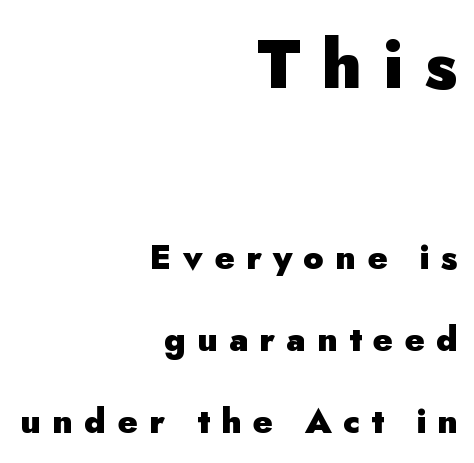
Q: Is the text bold? A: Yes.
Q: Is the text italic (slanted)? A: No, it is upright.
Q: Is the typeface a serif or a sans-serif typeface? A: Sans-serif.
Q: Is the text underlined? A: No.
Q: How is the paragraph aligned? A: Right-aligned.
Q: Is the spacing between letters normal or unusually wide? A: Unusually wide.
Q: Is the spacing between lines tight, normal or loose? A: Loose.
Q: Which block of text is set in a larger size, the first (top) or the second (bottom)? A: The first (top) one.
Q: Width (condensed, normal, or wide)? A: Normal.
Q: Stroke contrast? A: Low.
Q: x-height? A: Small.
Q: Monospaced? A: No.
